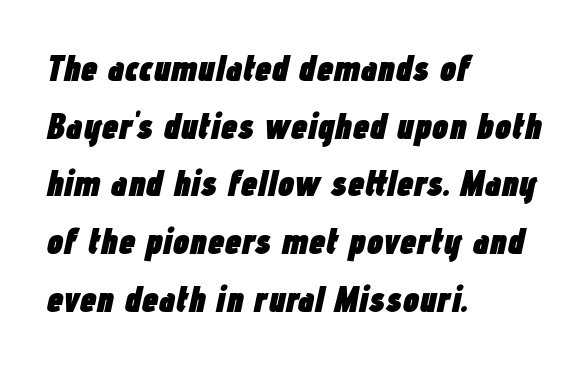
{"italic": "yes", "lean": "right", "slant_degrees": 12, "bold": "yes", "weight": "heavy", "width": "condensed", "stroke_contrast": "low", "x_height": "medium", "monospaced": "no", "underline": "no", "align": "left", "line_spacing": "normal", "line_spacing_ratio": 1.56, "letter_spacing": "normal", "letter_spacing_em": 0.0, "glyph_px": 37}
